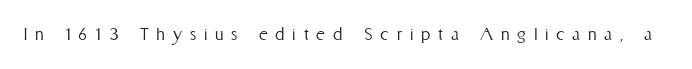
Q: Is the text bold? A: No.
Q: Is the text italic (slanted)? A: No, it is upright.
Q: Is the text underlined? A: No.
Q: Is the spacing between letters normal or unusually wide? A: Unusually wide.
